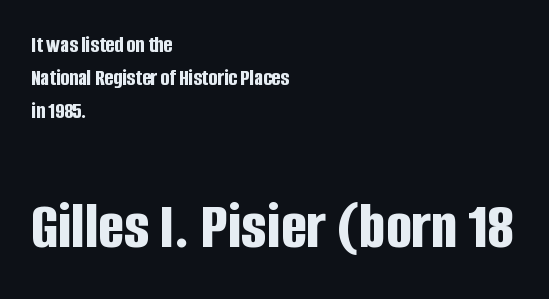
Q: Is the text bold? A: Yes.
Q: Is the text italic (slanted)? A: No, it is upright.
Q: Is the typeface a serif or a sans-serif typeface? A: Sans-serif.
Q: Is the text underlined? A: No.
Q: How is the paragraph aligned? A: Left-aligned.
Q: Is the spacing between letters normal or unusually wide? A: Normal.
Q: Is the spacing between lines tight, normal or loose? A: Normal.
Q: Which block of text is set in a larger size, the first (top) or the second (bottom)? A: The second (bottom) one.
Q: Width (condensed, normal, or wide)? A: Condensed.
Q: Stroke contrast? A: Low.
Q: x-height? A: Large.
Q: Monospaced? A: No.
